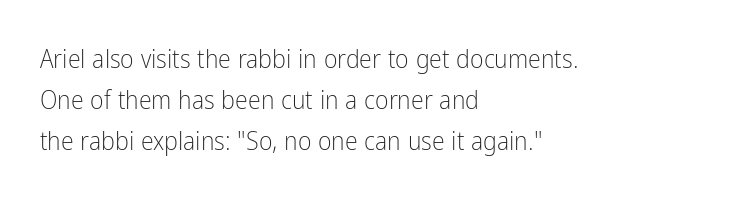
The words here are not underlined. Unbolded letterforms with no extra heft. Quick note: interline space is typical. These lines stack with their left ends in a neat column. Ordinary non-slanted type is in use. Here the glyphs are tracked normally, forming tight word shapes.
